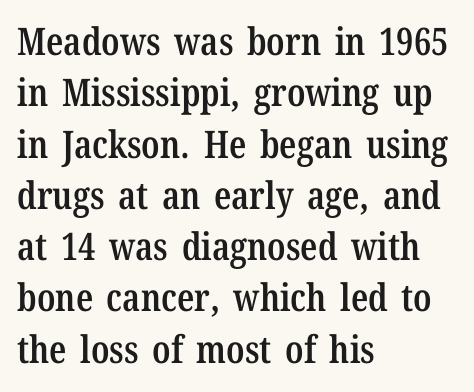
The image shows 38 px semibold, condensed serif type, upright; set left-aligned, normal line spacing (1.35x), normal letter spacing, not underlined; low stroke contrast and a medium x-height.
